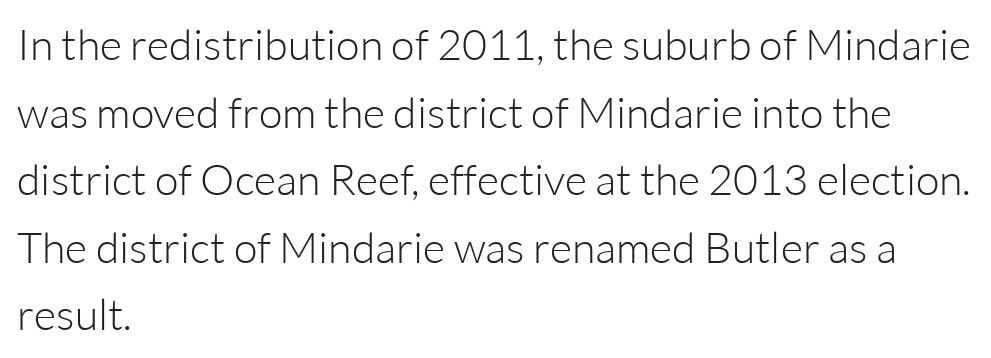
Q: Is the text bold? A: No.
Q: Is the text italic (slanted)? A: No, it is upright.
Q: Is the typeface a serif or a sans-serif typeface? A: Sans-serif.
Q: Is the text underlined? A: No.
Q: How is the paragraph aligned? A: Left-aligned.
Q: Is the spacing between letters normal or unusually wide? A: Normal.
Q: Is the spacing between lines tight, normal or loose? A: Normal.
Q: Width (condensed, normal, or wide)? A: Normal.
Q: Stroke contrast? A: Low.
Q: x-height? A: Medium.
Q: Monospaced? A: No.
